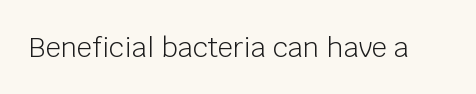
The image shows 27 px text type, upright; set normal letter spacing, not underlined.
